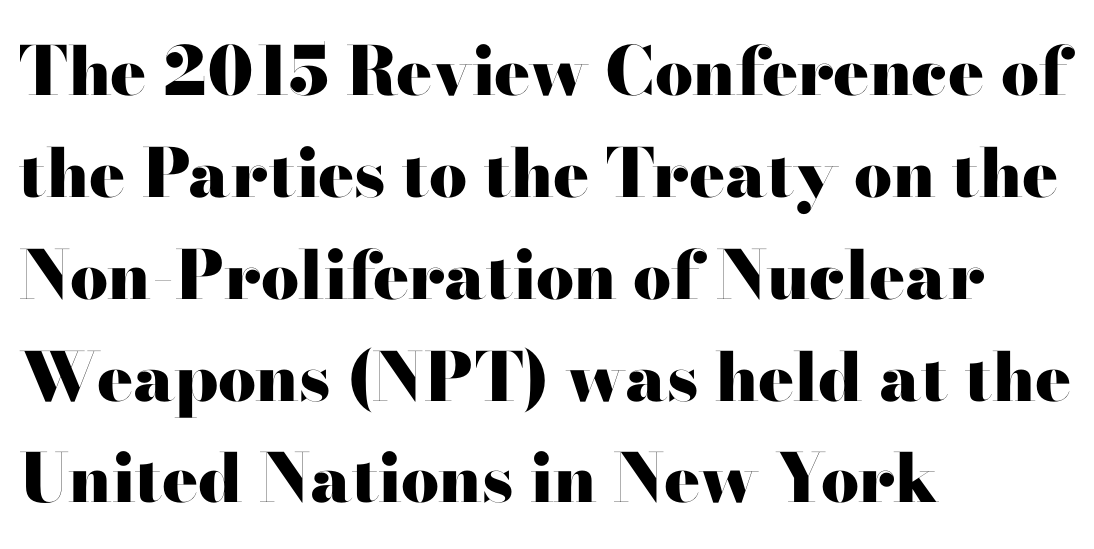
{"serif": "yes", "italic": "no", "bold": "yes", "weight": "heavy", "width": "wide", "stroke_contrast": "high", "x_height": "small", "monospaced": "no", "underline": "no", "align": "left", "line_spacing": "normal", "line_spacing_ratio": 1.52, "letter_spacing": "normal", "letter_spacing_em": 0.0, "glyph_px": 67}
